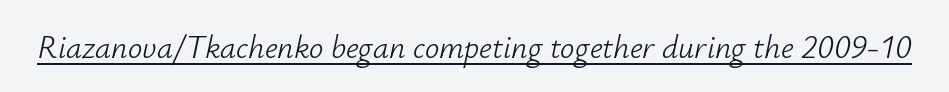
Q: Is the text bold? A: No.
Q: Is the text italic (slanted)? A: Yes, it leans right by about 12 degrees.
Q: Is the text underlined? A: Yes.
Q: Is the spacing between letters normal or unusually wide? A: Normal.
Q: Width (condensed, normal, or wide)? A: Normal.
Q: Stroke contrast? A: Low.
Q: x-height? A: Small.
Q: Monospaced? A: No.
